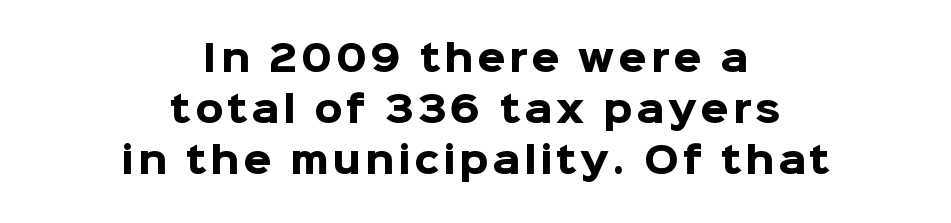
Q: Is the text bold? A: Yes.
Q: Is the text italic (slanted)? A: No, it is upright.
Q: Is the typeface a serif or a sans-serif typeface? A: Sans-serif.
Q: Is the text underlined? A: No.
Q: How is the paragraph aligned? A: Centered.
Q: Is the spacing between lines tight, normal or loose? A: Normal.
Q: Width (condensed, normal, or wide)? A: Normal.
Q: Stroke contrast? A: Low.
Q: x-height? A: Medium.
Q: Monospaced? A: No.
